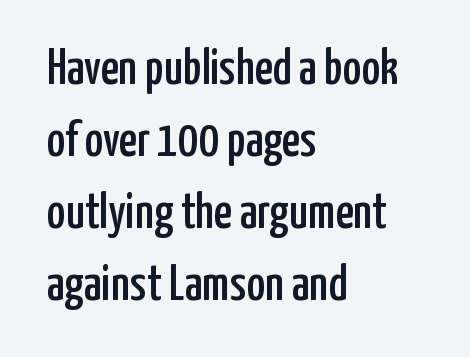
The face used here is rendered with its standard letterfit. The glyphs are unaccompanied by any horizontal stroke below them. Characters remain perfectly vertical along every line. Leftover space on each line is placed entirely after the last word. Each new line begins a customary step beneath the previous one.
